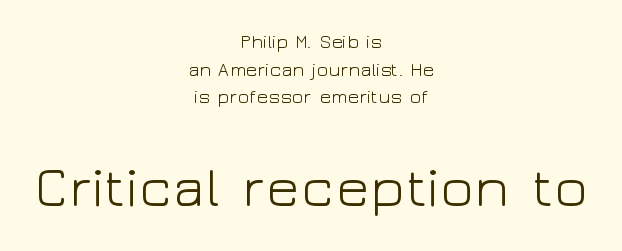
{"serif": "no", "italic": "no", "bold": "no", "weight": "light", "width": "wide", "stroke_contrast": "low", "x_height": "medium", "monospaced": "no", "underline": "no", "align": "center", "line_spacing": "normal", "line_spacing_ratio": 1.46, "letter_spacing": "normal", "letter_spacing_em": 0.0, "larger_block": "second", "size_ratio": 2.95, "glyph_px": 56}
